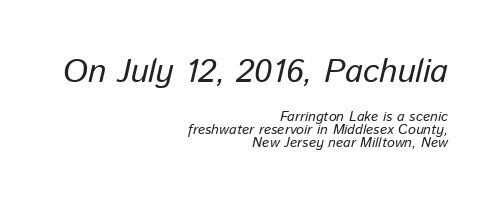
The image shows 33 px text type, italic (leaning right); set right-aligned, tight line spacing (0.95x), normal letter spacing, not underlined; the first (top) block is 2.36x larger; low stroke contrast and a medium x-height.
